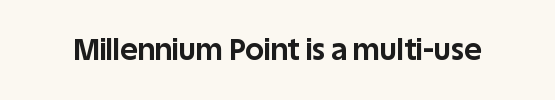
The image shows 30 px bold sans-serif type, upright; set normal letter spacing, not underlined; low stroke contrast and a large x-height.
